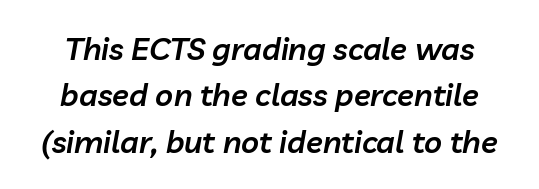
{"italic": "yes", "lean": "right", "slant_degrees": 10, "bold": "semi", "weight": "semibold", "width": "normal", "stroke_contrast": "low", "x_height": "medium", "monospaced": "no", "underline": "no", "line_spacing": "normal", "line_spacing_ratio": 1.5, "letter_spacing": "normal", "letter_spacing_em": 0.0, "glyph_px": 31}
